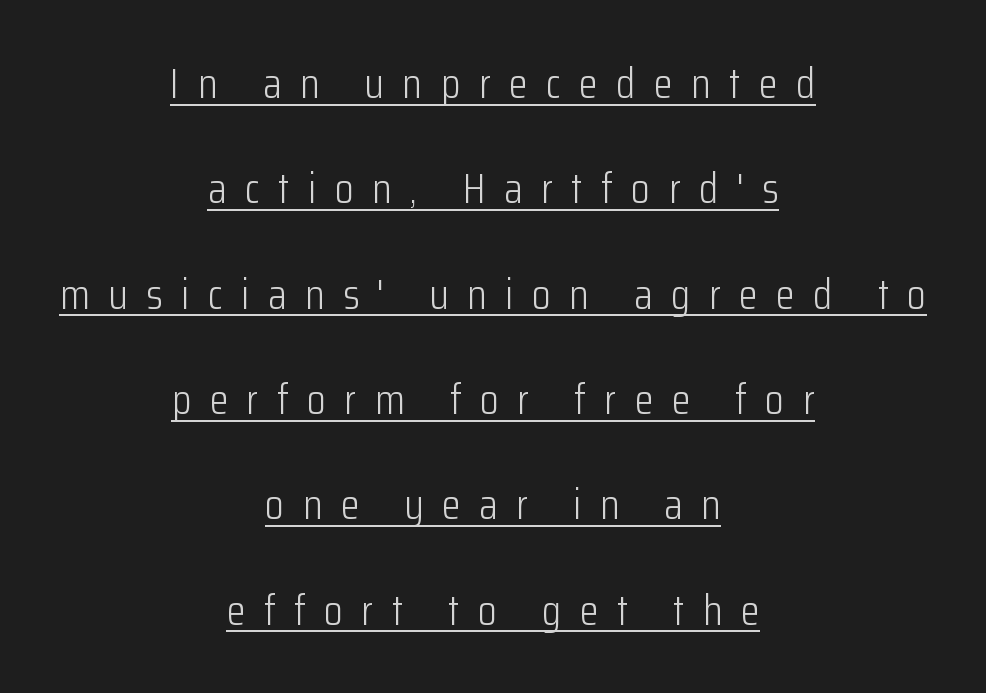
These lines are rendered in a variable-pitch font. The line-height multiplier appears high, well above default. The string is rendered with underlining switched on. Each stroke keeps to a modest, everyday thickness or less. The compositor balanced each line on the midline. Letterform terminals end flat and unadorned throughout the passage.
